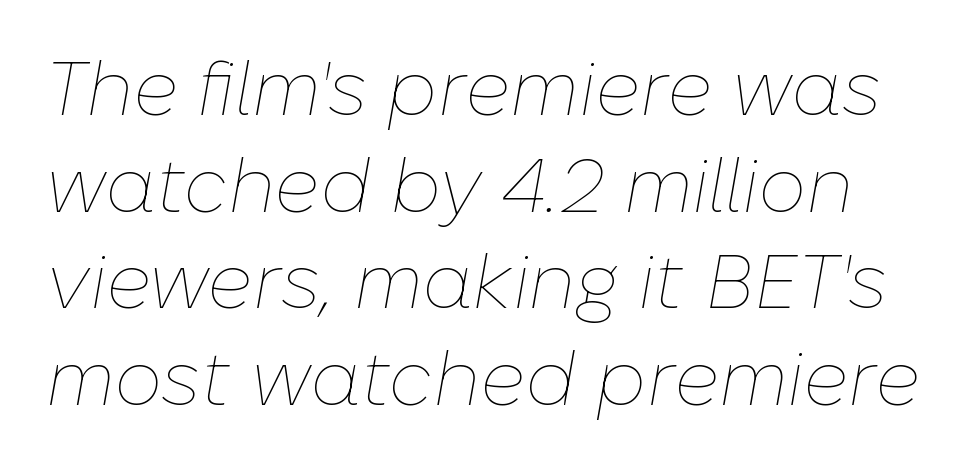
Q: Is the text bold? A: No.
Q: Is the text italic (slanted)? A: Yes, it leans right by about 10 degrees.
Q: Is the text underlined? A: No.
Q: Is the spacing between letters normal or unusually wide? A: Normal.
Q: Is the spacing between lines tight, normal or loose? A: Normal.
Q: Width (condensed, normal, or wide)? A: Normal.
Q: Stroke contrast? A: Low.
Q: x-height? A: Medium.
Q: Monospaced? A: No.
